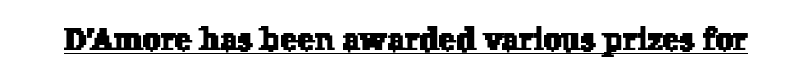
Q: Is the typeface a serif or a sans-serif typeface? A: Serif.
Q: Is the text underlined? A: Yes.
Q: Is the spacing between letters normal or unusually wide? A: Normal.
Q: Width (condensed, normal, or wide)? A: Normal.
Q: Stroke contrast? A: Low.
Q: x-height? A: Medium.
Q: Monospaced? A: No.
